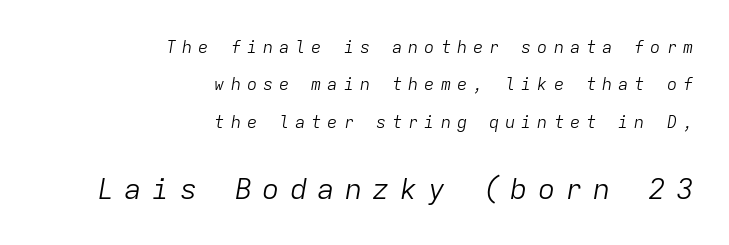
{"italic": "yes", "lean": "right", "slant_degrees": 9, "bold": "no", "weight": "light", "width": "normal", "stroke_contrast": "low", "x_height": "medium", "monospaced": "yes", "underline": "no", "align": "right", "line_spacing": "loose", "line_spacing_ratio": 2.2, "letter_spacing": "wide", "letter_spacing_em": 0.35, "larger_block": "second", "size_ratio": 1.71, "glyph_px": 29}
